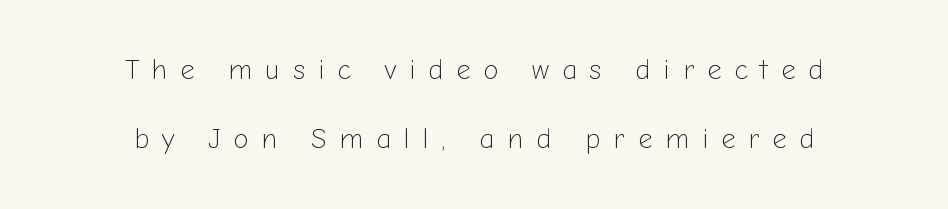
The type sits square on the baseline with zero lean. The letters look calm and open, with moderate or lighter stems. The whitespace from short lines is split evenly between both sides. Underlining? Definitely not there. To sum up the face: it is a sans, with no serifs.
